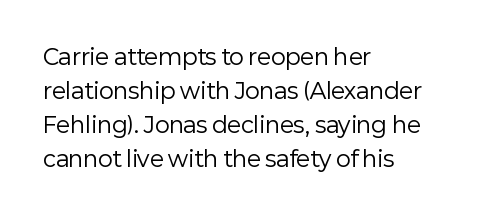
{"italic": "no", "bold": "no", "underline": "no", "align": "left", "line_spacing": "normal", "line_spacing_ratio": 1.55, "letter_spacing": "normal", "letter_spacing_em": 0.0, "glyph_px": 22}
